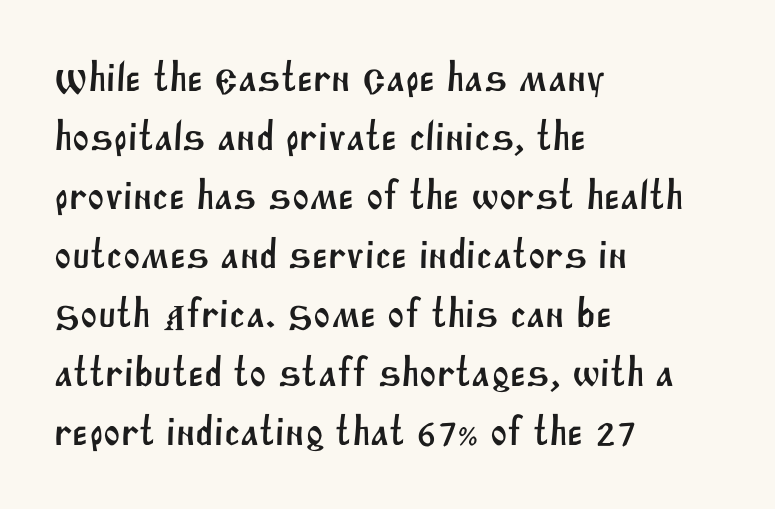
Q: Is the typeface a serif or a sans-serif typeface? A: Sans-serif.
Q: Is the text underlined? A: No.
Q: How is the paragraph aligned? A: Left-aligned.
Q: Is the spacing between letters normal or unusually wide? A: Normal.
Q: Is the spacing between lines tight, normal or loose? A: Normal.
Q: Width (condensed, normal, or wide)? A: Normal.
Q: Stroke contrast? A: Medium.
Q: x-height? A: Large.
Q: Monospaced? A: No.
